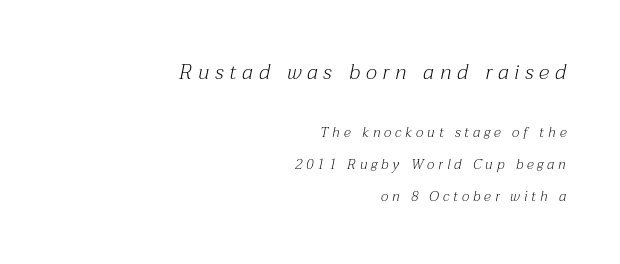
Q: Is the text bold? A: No.
Q: Is the text italic (slanted)? A: Yes, it leans right by about 12 degrees.
Q: Is the text underlined? A: No.
Q: How is the paragraph aligned? A: Right-aligned.
Q: Is the spacing between letters normal or unusually wide? A: Unusually wide.
Q: Is the spacing between lines tight, normal or loose? A: Loose.
Q: Which block of text is set in a larger size, the first (top) or the second (bottom)? A: The first (top) one.
